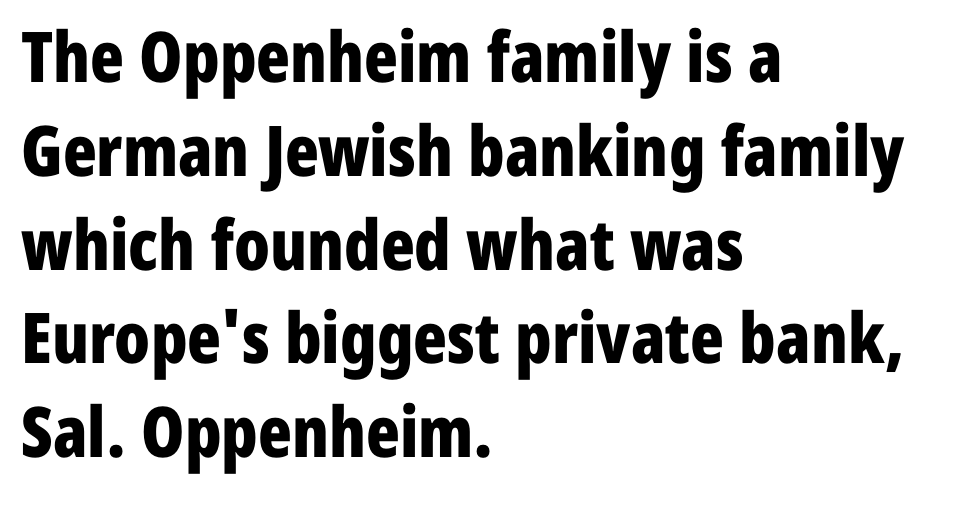
The image shows 70 px bold, condensed sans-serif type, upright; set left-aligned, normal line spacing (1.34x), normal letter spacing, not underlined; low stroke contrast and a medium x-height.
